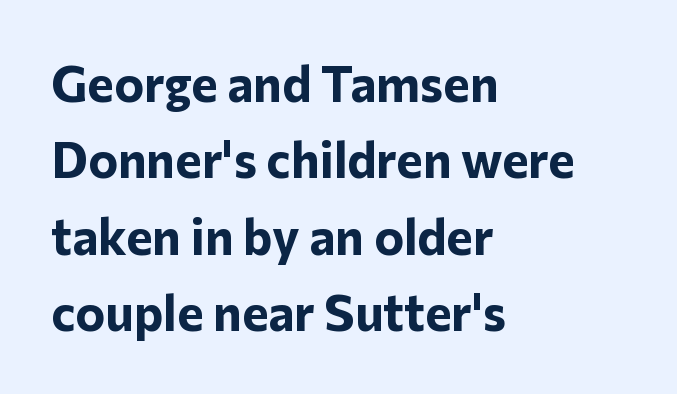
{"serif": "no", "italic": "no", "bold": "yes", "weight": "bold", "width": "normal", "stroke_contrast": "low", "x_height": "medium", "monospaced": "no", "underline": "no", "align": "left", "line_spacing": "normal", "line_spacing_ratio": 1.53, "letter_spacing": "normal", "letter_spacing_em": 0.0, "glyph_px": 50}
